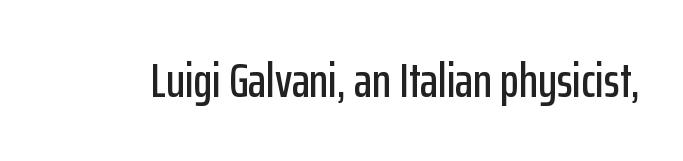
The image shows 48 px condensed sans-serif type, upright; set normal letter spacing, not underlined; low stroke contrast and a medium x-height.
